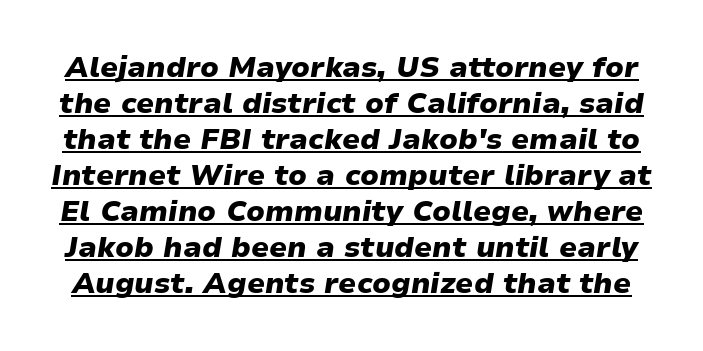
{"italic": "yes", "lean": "right", "slant_degrees": 9, "bold": "yes", "weight": "heavy", "width": "normal", "stroke_contrast": "low", "x_height": "medium", "monospaced": "no", "underline": "yes", "line_spacing_ratio": 1.24, "letter_spacing": "normal", "letter_spacing_em": 0.0, "glyph_px": 29}
